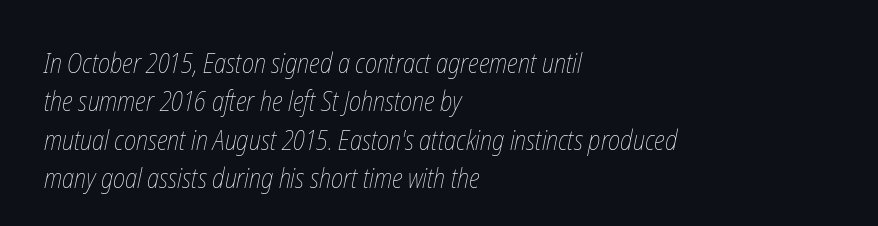
Q: Is the text bold? A: No.
Q: Is the text underlined? A: No.
Q: How is the paragraph aligned? A: Left-aligned.
Q: Is the spacing between letters normal or unusually wide? A: Normal.
Q: Is the spacing between lines tight, normal or loose? A: Normal.
